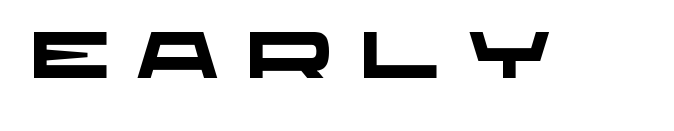
{"serif": "no", "bold": "yes", "weight": "heavy", "width": "wide", "stroke_contrast": "low", "x_height": "large", "monospaced": "no", "underline": "no", "letter_spacing": "wide", "letter_spacing_em": 0.4, "glyph_px": 65}
